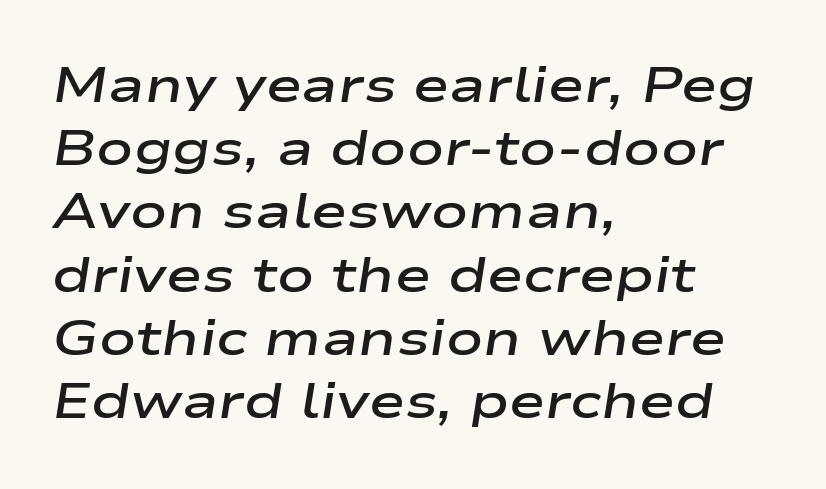
{"italic": "yes", "lean": "right", "slant_degrees": 9, "bold": "semi", "weight": "semibold", "width": "wide", "stroke_contrast": "low", "x_height": "medium", "monospaced": "no", "underline": "no", "align": "left", "line_spacing": "normal", "line_spacing_ratio": 1.29, "letter_spacing": "normal", "letter_spacing_em": 0.0, "glyph_px": 49}
